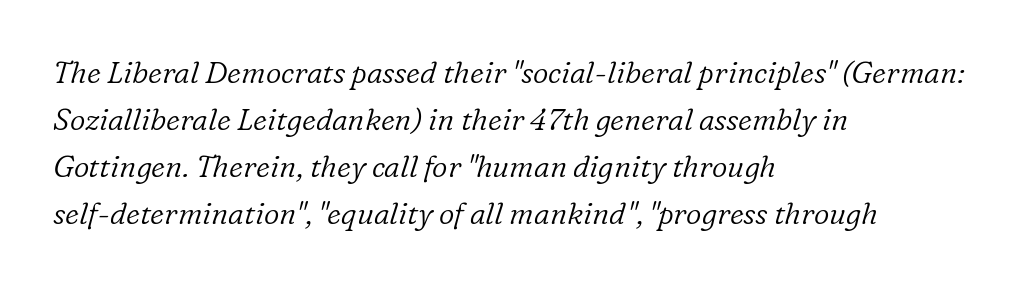
Q: Is the text bold? A: No.
Q: Is the text italic (slanted)? A: Yes, it leans right by about 16 degrees.
Q: Is the typeface a serif or a sans-serif typeface? A: Serif.
Q: Is the text underlined? A: No.
Q: How is the paragraph aligned? A: Left-aligned.
Q: Is the spacing between letters normal or unusually wide? A: Normal.
Q: Is the spacing between lines tight, normal or loose? A: Normal.
Q: Width (condensed, normal, or wide)? A: Normal.
Q: Stroke contrast? A: Low.
Q: x-height? A: Medium.
Q: Monospaced? A: No.
